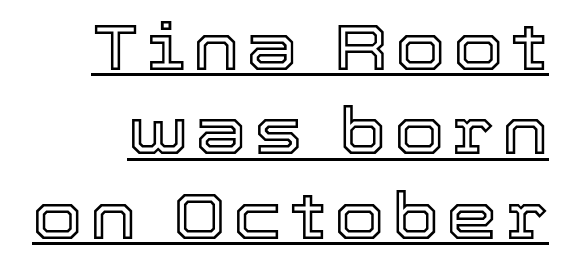
The image shows 65 px text type, upright; set normal line spacing (1.3x), underlined; a medium x-height.
